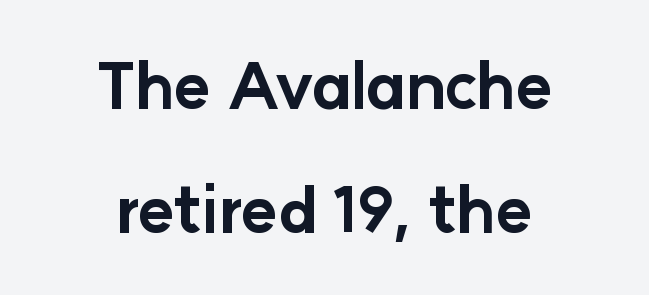
{"serif": "no", "italic": "no", "bold": "yes", "weight": "bold", "width": "normal", "stroke_contrast": "low", "x_height": "medium", "monospaced": "no", "underline": "no", "align": "center", "line_spacing": "loose", "line_spacing_ratio": 1.97, "letter_spacing": "normal", "letter_spacing_em": 0.0, "glyph_px": 63}
